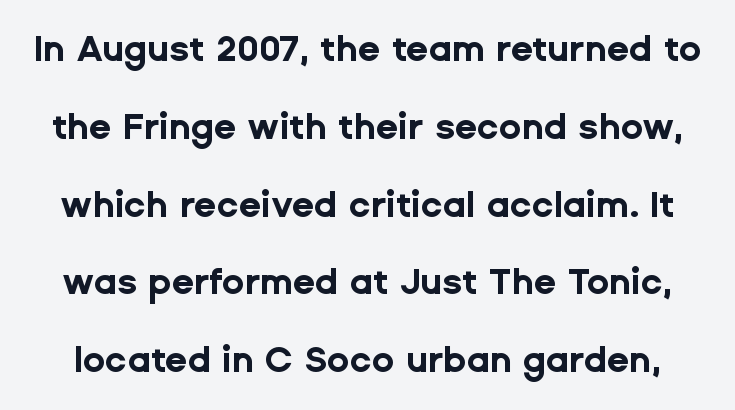
The image shows 36 px bold sans-serif type, upright; set loose line spacing (2.16x), normal letter spacing, not underlined; low stroke contrast and a medium x-height.
